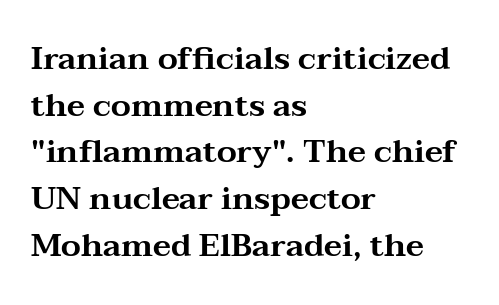
{"serif": "yes", "italic": "no", "width": "wide", "stroke_contrast": "medium", "x_height": "medium", "monospaced": "no", "underline": "no", "align": "left", "line_spacing": "normal", "line_spacing_ratio": 1.46, "letter_spacing": "normal", "letter_spacing_em": 0.0, "glyph_px": 32}
